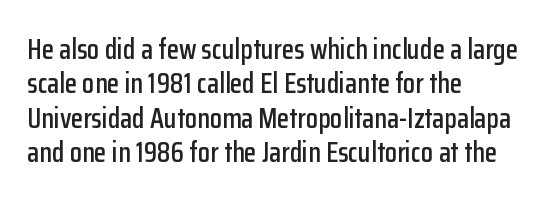
In terms of letterform style, serifs are entirely absent. These lines keep a tight, regular rhythm from letter to letter. Do the characters align in a grid? No, the font is proportional. Plain, unruled lines of type.
